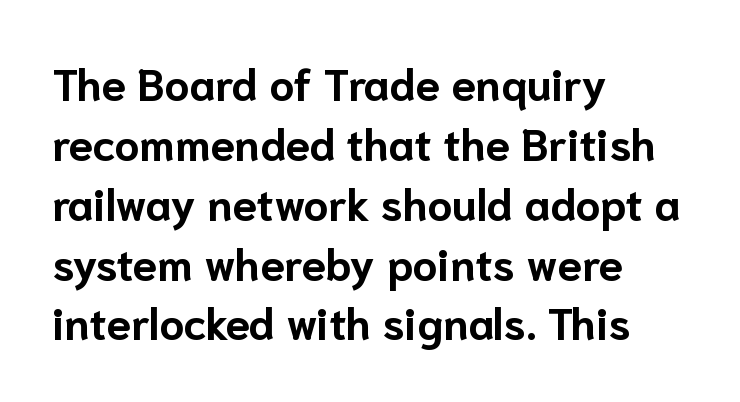
Evenly set lines give the paragraph a standard silhouette. A bare baseline throughout the passage. Here the glyphs are tracked normally, forming tight word shapes. When letters stand straight like this, we call the style roman or upright. The paragraph shown leans on its left margin.
